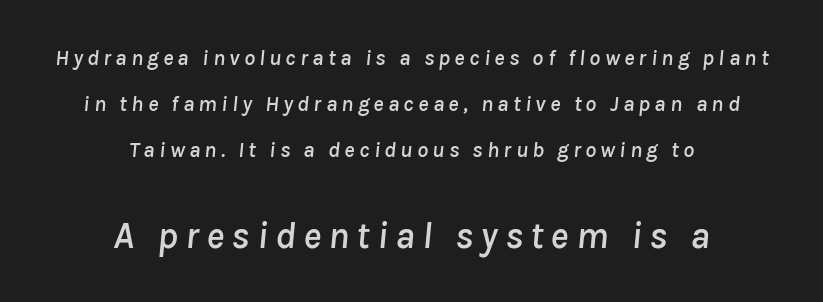
A typesetter would call this proportional, since set widths differ per character. The later block is typeset at a bigger size than the earlier block. Is the type slanted? Yes — the strokes lean at a clear angle. The passage is arranged like a title page — every line centered. The space directly below the letters is spotless. The leading is generous, giving the passage an open texture.
